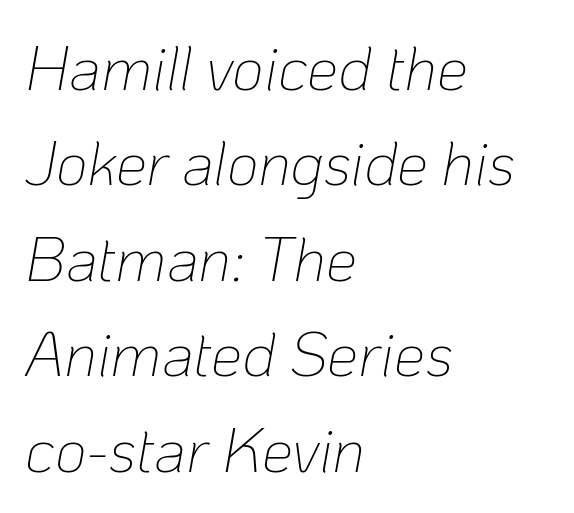
Varying glyph widths throughout — classic text-font behaviour. No word sits above an underline. The text carries the slant typical of an italic or oblique font. Left-aligned paragraph, ragged on the right.
